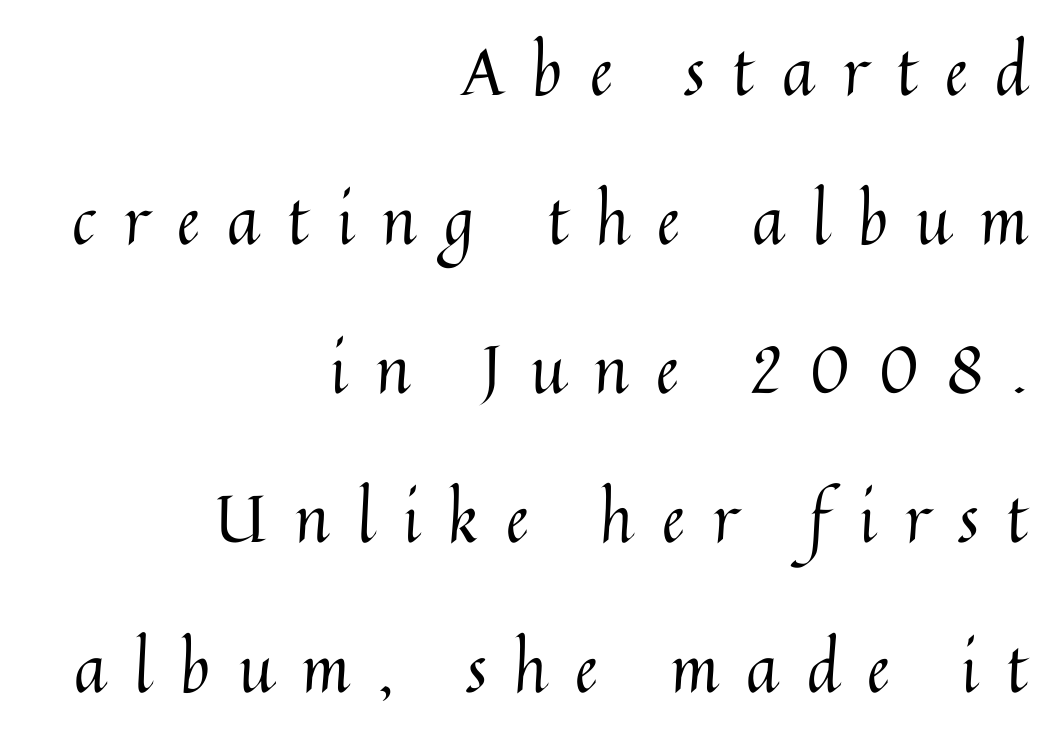
Looks like regular typesetting: each glyph gets only the width it needs. The line texture is sparse and dotted thanks to wide tracking. A flush-right, rag-left setting is used for this passage. One glance says open: line gaps are wider than usual.
